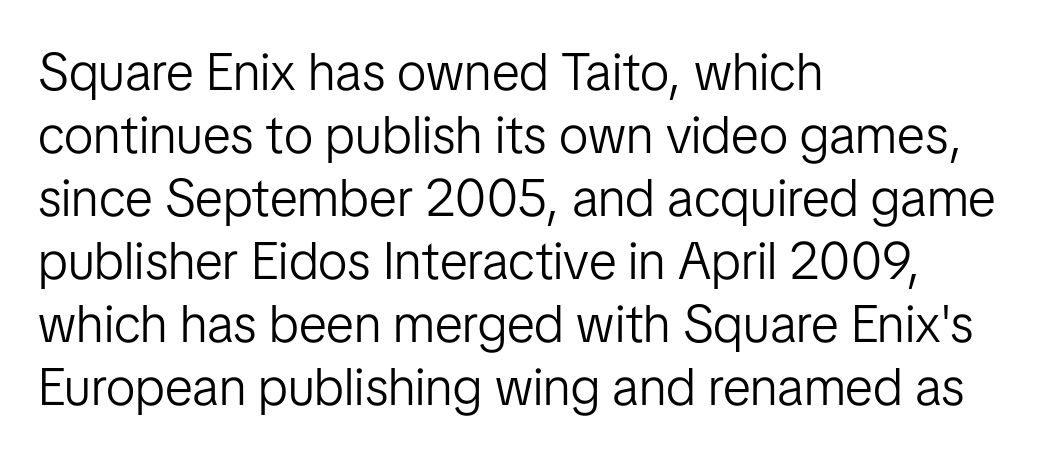
Q: Is the text bold? A: No.
Q: Is the text italic (slanted)? A: No, it is upright.
Q: Is the typeface a serif or a sans-serif typeface? A: Sans-serif.
Q: Is the text underlined? A: No.
Q: How is the paragraph aligned? A: Left-aligned.
Q: Is the spacing between letters normal or unusually wide? A: Normal.
Q: Width (condensed, normal, or wide)? A: Normal.
Q: Stroke contrast? A: Low.
Q: x-height? A: Medium.
Q: Monospaced? A: No.
